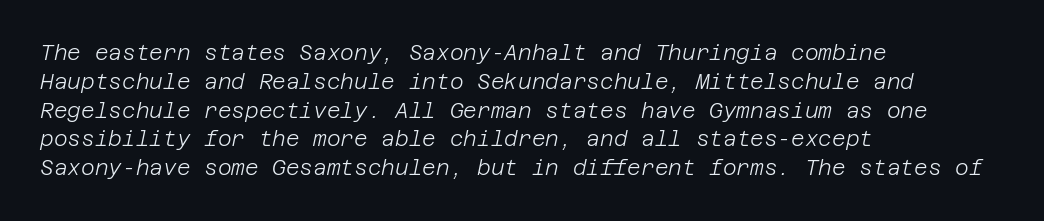
Vertical stems look standard width or narrower in stroke. Descender tails drop into unmarked territory. The leading is moderate, giving the passage an even texture. It's the slanting kind of type. The letters sit at their default tracking, neither squeezed nor spread. Each line starts at the same left margin while the right side varies.
